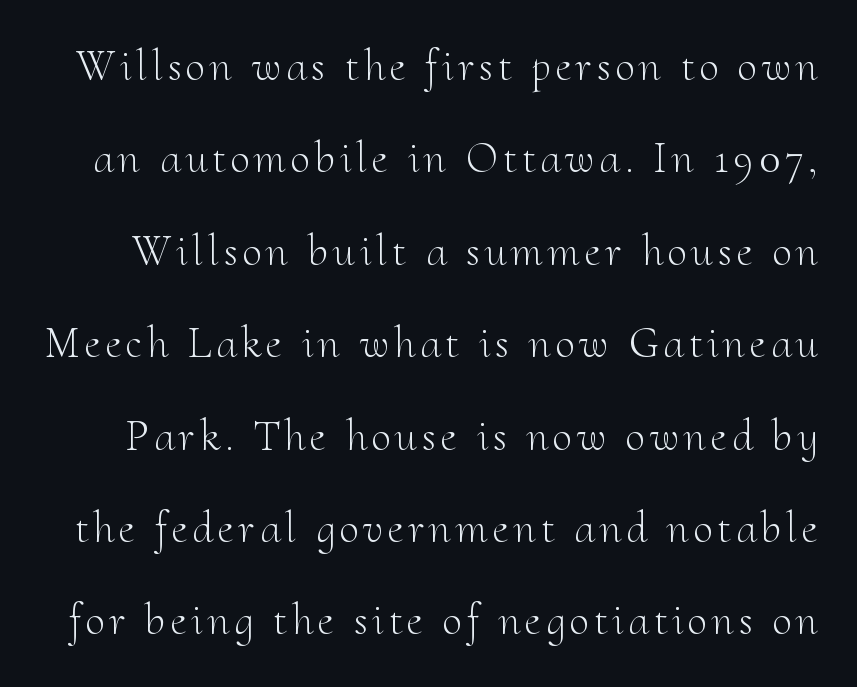
The image shows 44 px light serif type, upright; set loose line spacing (2.1x), not underlined; medium stroke contrast and a small x-height.
